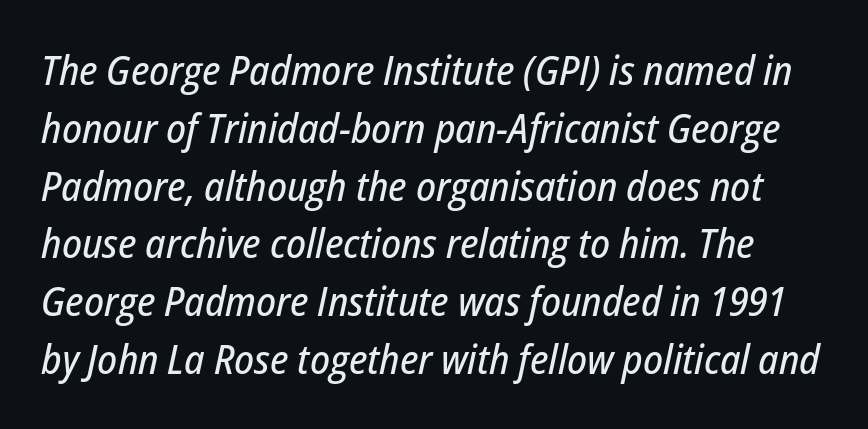
Q: Is the text italic (slanted)? A: Yes, it leans right by about 12 degrees.
Q: Is the text underlined? A: No.
Q: Is the spacing between letters normal or unusually wide? A: Normal.
Q: Is the spacing between lines tight, normal or loose? A: Normal.
Q: Width (condensed, normal, or wide)? A: Condensed.
Q: Stroke contrast? A: Low.
Q: x-height? A: Medium.
Q: Monospaced? A: No.
